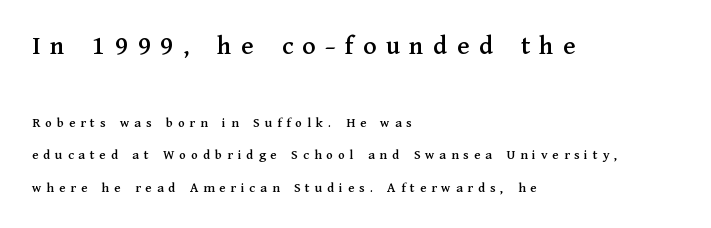
{"italic": "no", "underline": "no", "align": "left", "line_spacing": "loose", "line_spacing_ratio": 2.31, "letter_spacing": "wide", "letter_spacing_em": 0.35, "larger_block": "first", "size_ratio": 1.93, "glyph_px": 27}
